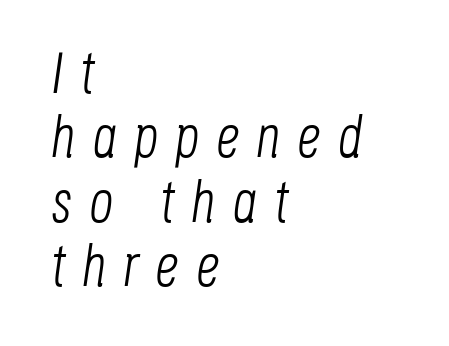
Q: Is the text bold? A: No.
Q: Is the text italic (slanted)? A: Yes, it leans right by about 8 degrees.
Q: Is the text underlined? A: No.
Q: How is the paragraph aligned? A: Left-aligned.
Q: Is the spacing between letters normal or unusually wide? A: Unusually wide.
Q: Is the spacing between lines tight, normal or loose? A: Tight.
Q: Width (condensed, normal, or wide)? A: Condensed.
Q: Stroke contrast? A: Low.
Q: x-height? A: Large.
Q: Monospaced? A: No.
